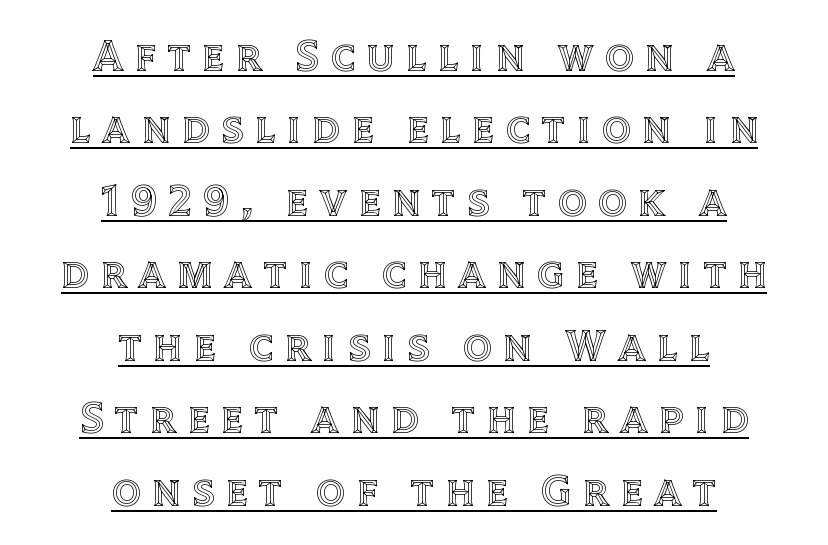
Q: Is the text italic (slanted)? A: No, it is upright.
Q: Is the text underlined? A: Yes.
Q: How is the paragraph aligned? A: Centered.
Q: Is the spacing between letters normal or unusually wide? A: Unusually wide.
Q: Is the spacing between lines tight, normal or loose? A: Normal.
Q: Width (condensed, normal, or wide)? A: Normal.
Q: x-height? A: Large.
Q: Monospaced? A: No.
